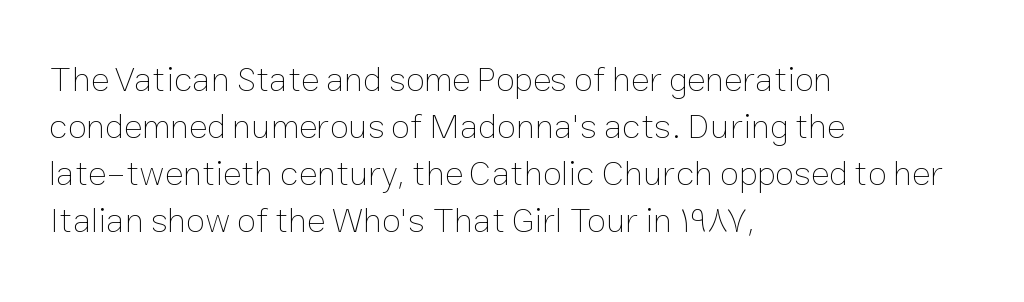
The image shows 35 px thin type, upright; set left-aligned, normal line spacing (1.34x), normal letter spacing, not underlined; low stroke contrast and a medium x-height.
